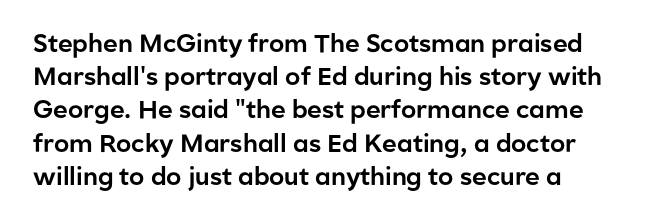
Q: Is the text italic (slanted)? A: No, it is upright.
Q: Is the text underlined? A: No.
Q: How is the paragraph aligned? A: Left-aligned.
Q: Is the spacing between letters normal or unusually wide? A: Normal.
Q: Is the spacing between lines tight, normal or loose? A: Normal.
